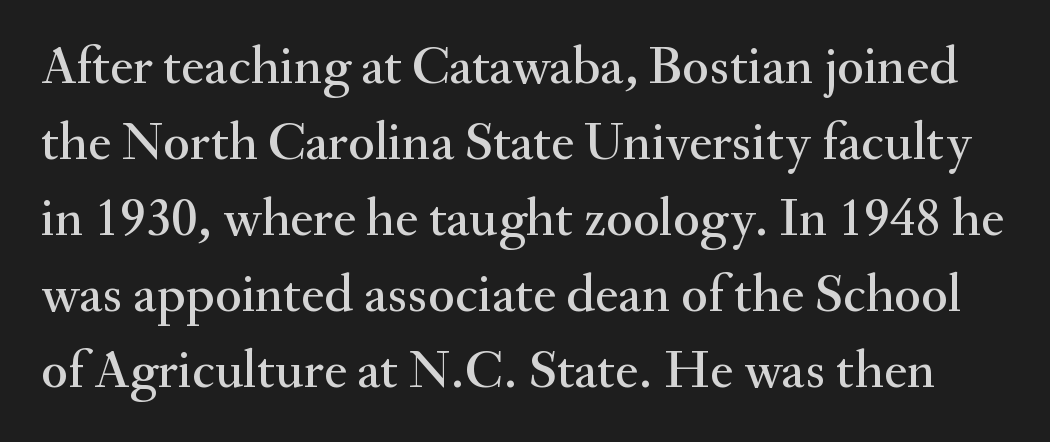
The image shows 55 px serif type, upright; set normal line spacing (1.38x), normal letter spacing, not underlined; medium stroke contrast and a small x-height.
